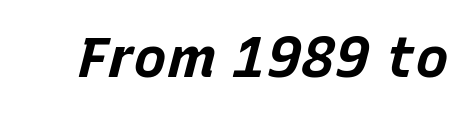
The typography opts for an oblique posture over an upright one. Looks like regular typesetting: each glyph gets only the width it needs. The space beneath each line is pristine and unruled. Bold? Absolutely — the strokes are thick and heavy. What stands out about the letter spacing? Nothing — it is the standard amount.
